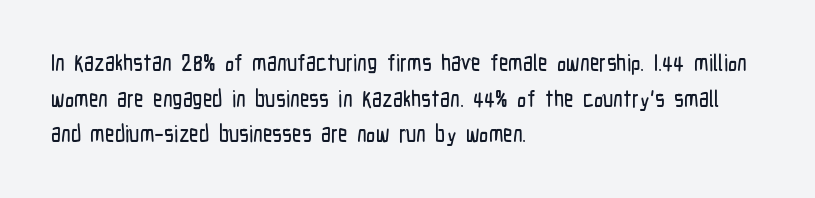
Every row of glyphs begins at an identical x-position on the left. The passage shown has conventional tracking throughout. A typesetter would mark this as roman, not italic. Letters rest on an invisible, unmarked baseline. In terms of leading, this rendering sits right in the middle.
